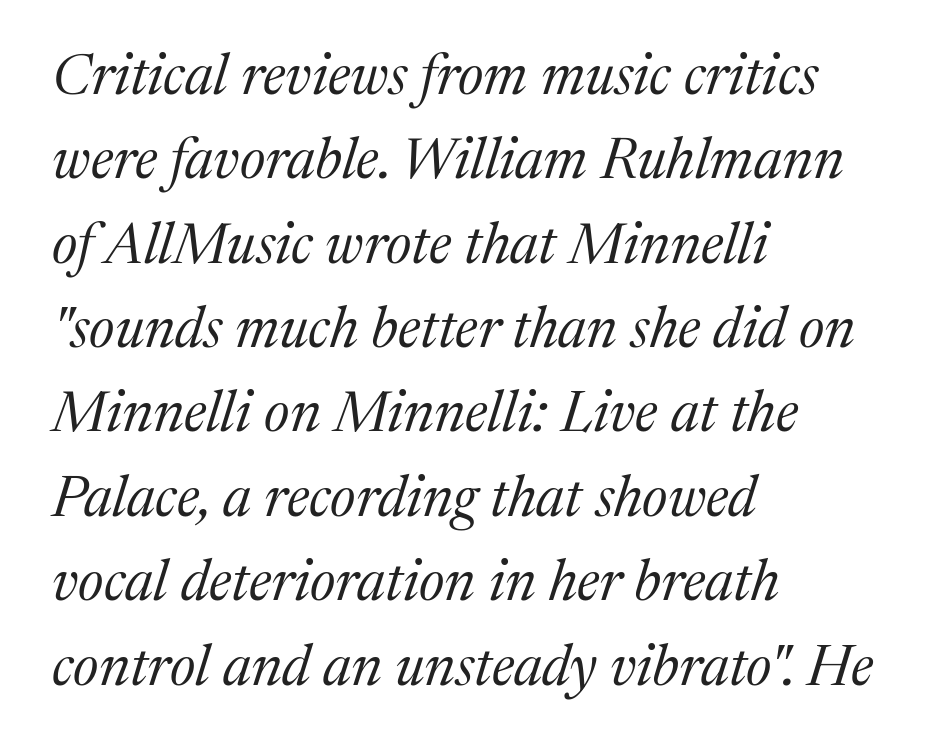
{"serif": "yes", "italic": "yes", "lean": "right", "slant_degrees": 17, "bold": "no", "weight": "regular", "width": "normal", "stroke_contrast": "medium", "x_height": "medium", "monospaced": "no", "underline": "no", "align": "left", "line_spacing": "normal", "line_spacing_ratio": 1.48, "letter_spacing": "normal", "letter_spacing_em": 0.0, "glyph_px": 57}
